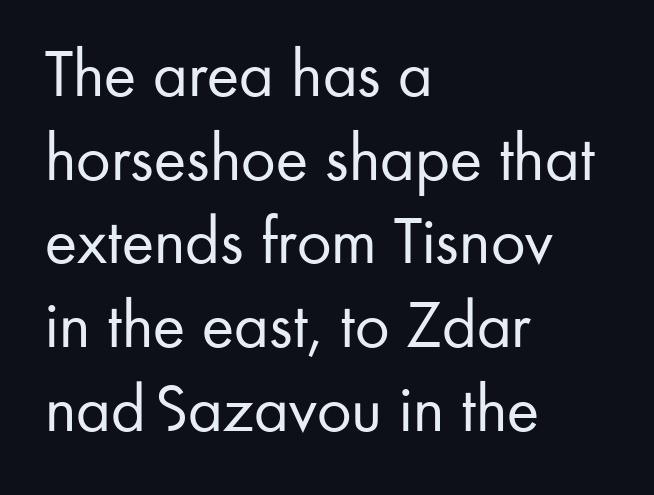
{"serif": "no", "italic": "no", "bold": "no", "weight": "regular", "width": "normal", "stroke_contrast": "low", "x_height": "small", "monospaced": "no", "underline": "no", "align": "left", "line_spacing_ratio": 1.23, "letter_spacing": "normal", "letter_spacing_em": 0.0, "glyph_px": 68}
